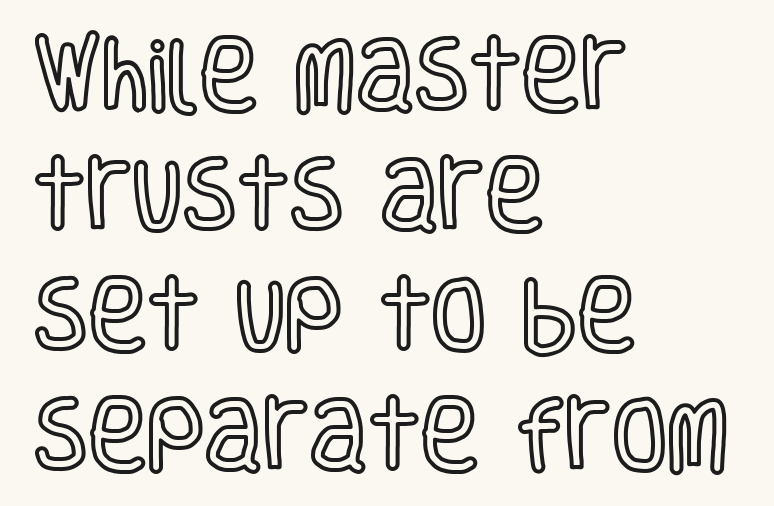
The image shows 80 px condensed type, upright; set left-aligned, normal line spacing (1.5x), normal letter spacing, not underlined; a large x-height.
